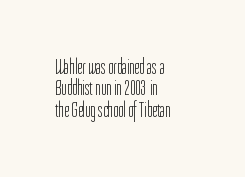
A classic flush-left, rag-right setting is used for this passage. Tightly led — the rows are bunched. Honestly, there is no underline to notice here at all. Heaviness? Minimal to ordinary, like unemphasized prose.
